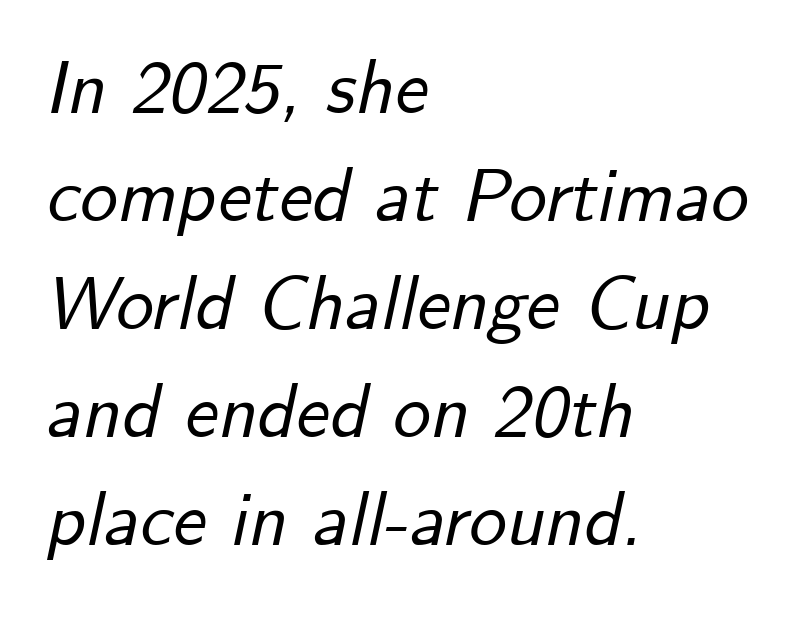
Q: Is the text italic (slanted)? A: Yes, it leans right by about 12 degrees.
Q: Is the text underlined? A: No.
Q: How is the paragraph aligned? A: Left-aligned.
Q: Is the spacing between letters normal or unusually wide? A: Normal.
Q: Is the spacing between lines tight, normal or loose? A: Normal.
Q: Width (condensed, normal, or wide)? A: Normal.
Q: Stroke contrast? A: Low.
Q: x-height? A: Small.
Q: Monospaced? A: No.
